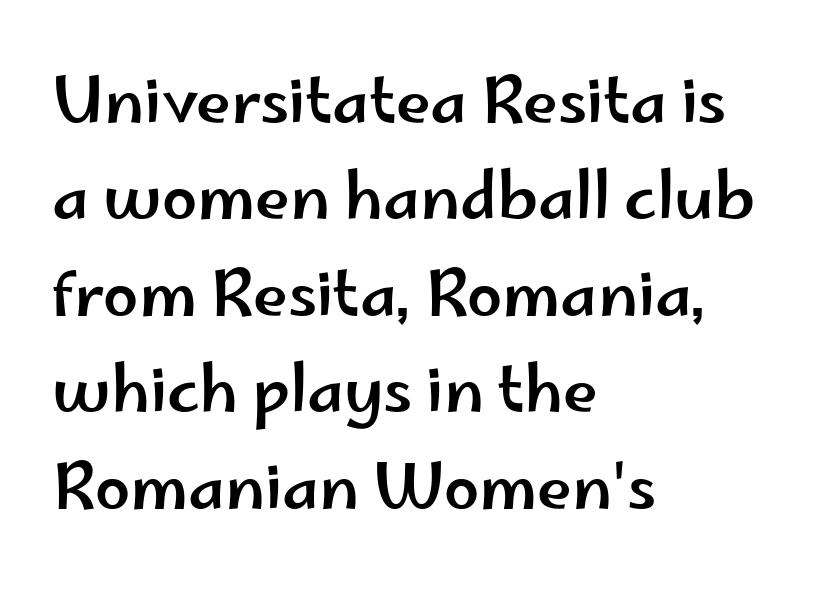
Q: Is the text italic (slanted)? A: No, it is upright.
Q: Is the typeface a serif or a sans-serif typeface? A: Sans-serif.
Q: Is the text underlined? A: No.
Q: How is the paragraph aligned? A: Left-aligned.
Q: Is the spacing between letters normal or unusually wide? A: Normal.
Q: Is the spacing between lines tight, normal or loose? A: Normal.
Q: Width (condensed, normal, or wide)? A: Wide.
Q: Stroke contrast? A: Low.
Q: x-height? A: Small.
Q: Monospaced? A: No.
